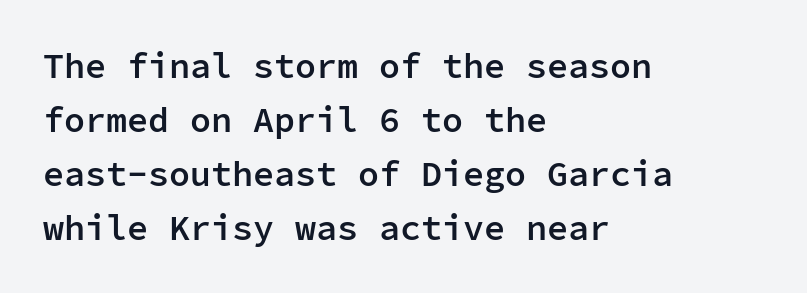
The image shows 35 px semibold sans-serif type, upright, monospaced; set left-aligned, normal line spacing (1.54x), normal letter spacing, not underlined; low stroke contrast and a medium x-height.
